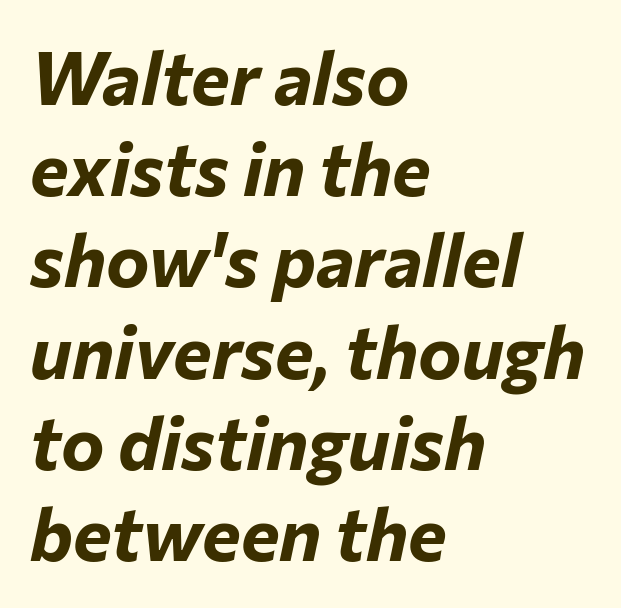
Q: Is the text bold? A: Yes.
Q: Is the text italic (slanted)? A: Yes, it leans right by about 12 degrees.
Q: Is the text underlined? A: No.
Q: How is the paragraph aligned? A: Left-aligned.
Q: Is the spacing between letters normal or unusually wide? A: Normal.
Q: Is the spacing between lines tight, normal or loose? A: Normal.
Q: Width (condensed, normal, or wide)? A: Normal.
Q: Stroke contrast? A: Low.
Q: x-height? A: Medium.
Q: Monospaced? A: No.
